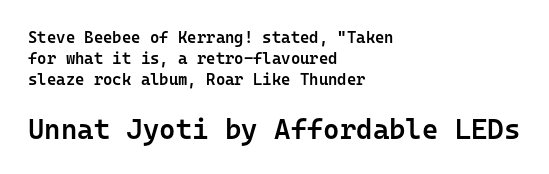
{"serif": "no", "italic": "no", "bold": "semi", "weight": "semibold", "width": "normal", "stroke_contrast": "low", "x_height": "medium", "monospaced": "yes", "underline": "no", "align": "left", "line_spacing": "normal", "line_spacing_ratio": 1.3, "letter_spacing": "normal", "letter_spacing_em": 0.0, "larger_block": "second", "size_ratio": 1.75, "glyph_px": 28}
